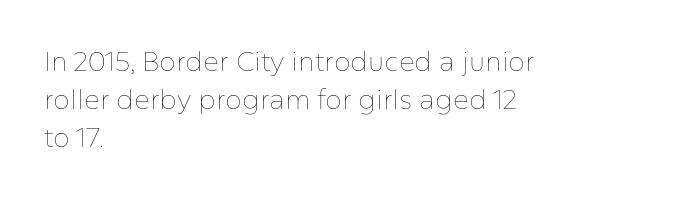
The designer left line spacing at the default. A classic flush-left, rag-right setting is used for this passage. The font sits on the lighter half of the weight spectrum, regular included. The letters stand straight up with perfectly vertical stems. No word sits above an underline.
